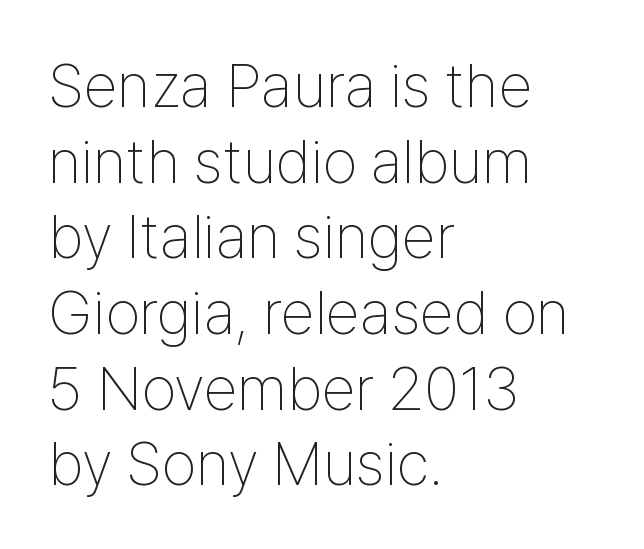
The paragraph shown leans on its left margin. Glance below the letters and you will spot only blank space. Words appear dense and cohesive because spacing is normal. Is there any slant? The stems are plumb. The typeface chosen for these lines omits serifs. A typesetter would call this proportional, since set widths differ per character.
